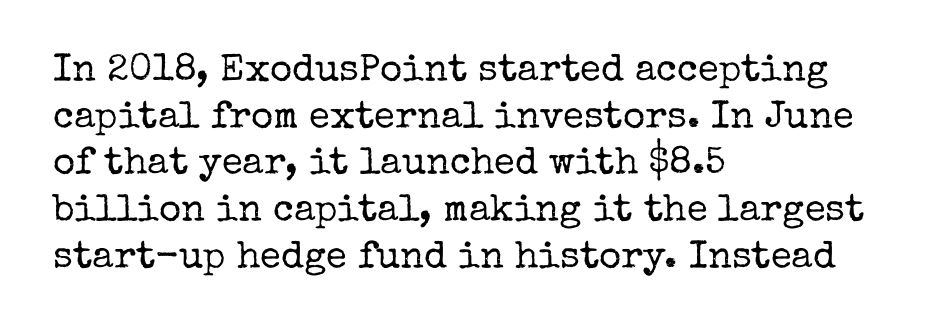
{"serif": "yes", "italic": "no", "bold": "no", "weight": "regular", "width": "normal", "stroke_contrast": "low", "x_height": "medium", "monospaced": "no", "underline": "no", "align": "left", "line_spacing_ratio": 1.23, "letter_spacing": "normal", "letter_spacing_em": 0.0, "glyph_px": 38}
